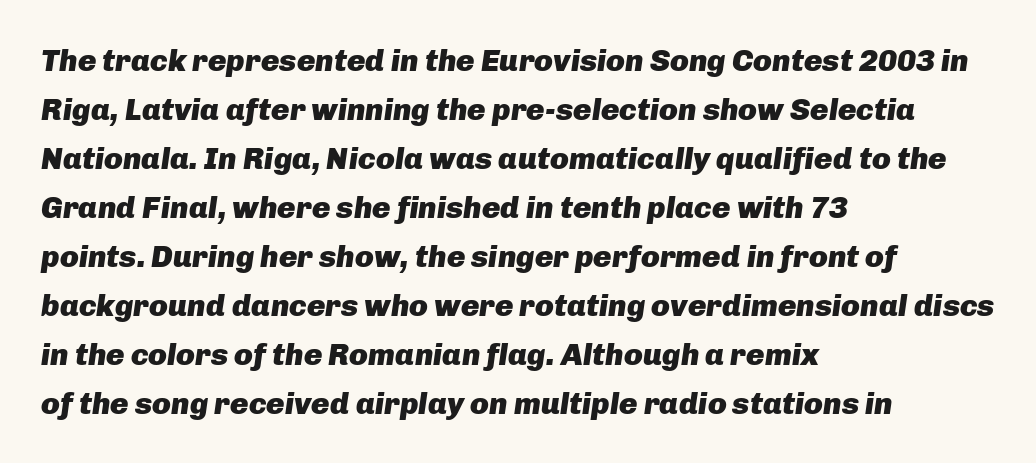
You'd pick this weight for a headline — it's a proper bold. Proportional: the letters do not fall into vertical columns. The glyphs are unaccompanied by any horizontal stroke below them. The glyphs look as if they've been sheared to an angle. Standard letterfit; no display-style spreading of the glyphs.
